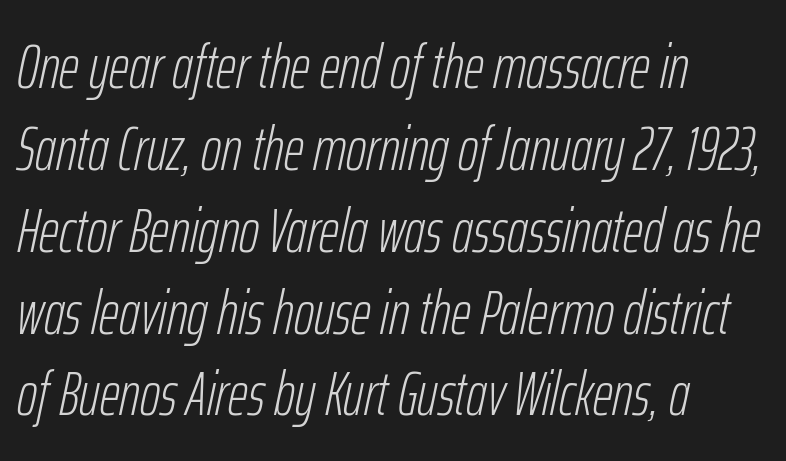
{"italic": "yes", "lean": "right", "slant_degrees": 12, "bold": "no", "weight": "light", "width": "condensed", "stroke_contrast": "low", "x_height": "medium", "monospaced": "no", "underline": "no", "align": "left", "line_spacing": "normal", "line_spacing_ratio": 1.32, "letter_spacing": "normal", "letter_spacing_em": 0.0, "glyph_px": 62}
